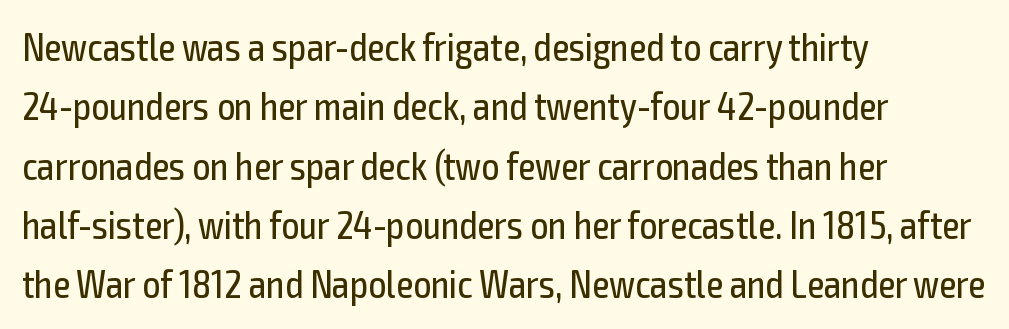
The rendering anchors every line to the left-hand side. Looks like regular typesetting: each glyph gets only the width it needs. The space directly below the letters is spotless. In terms of letterform style, serifs are entirely absent.
